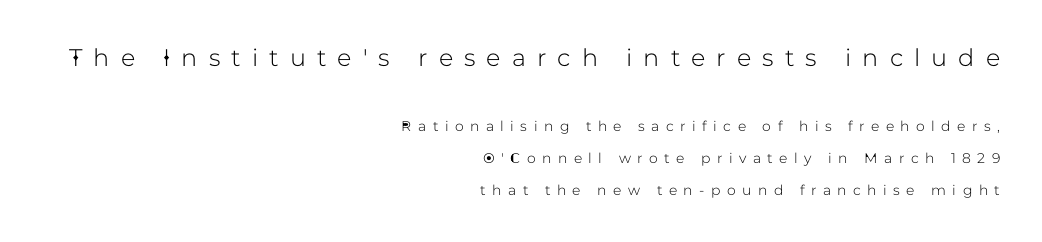
Does the bottom block carry the larger type? No, the top block does. Beneath every word, the page is bare. Substantial extra tracking has been applied to these lines. This sample is right-justified, so line beginnings fall wherever the words allow. Is there much room between lines? Yes — plenty of vertical air separates them. When letters stand straight like this, we call the style roman or upright.
